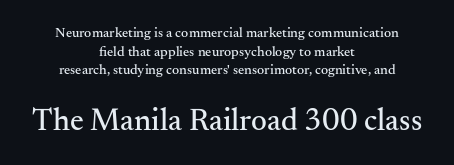
The image shows 31 px serif type, upright; set centered, normal line spacing (1.33x), normal letter spacing, not underlined; the second (bottom) block is 2.21x larger; medium stroke contrast and a small x-height.
